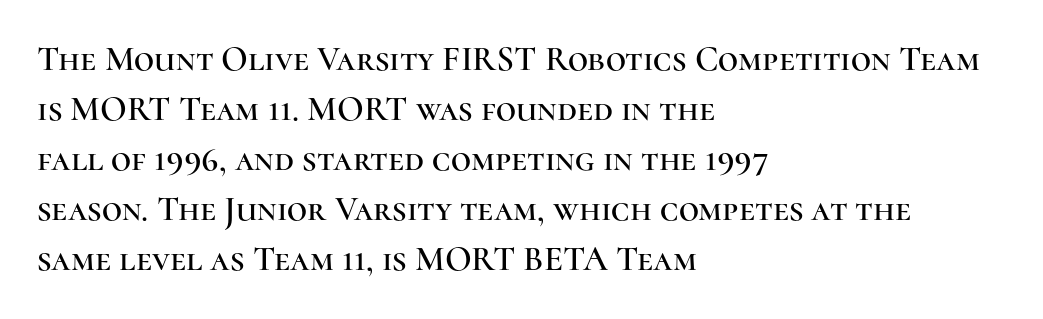
Line beginnings align vertically; line endings do not. Each new line begins a customary step beneath the previous one. Stroke terminals: seriffed. The specimen omits any rule beneath the text block's lines.
